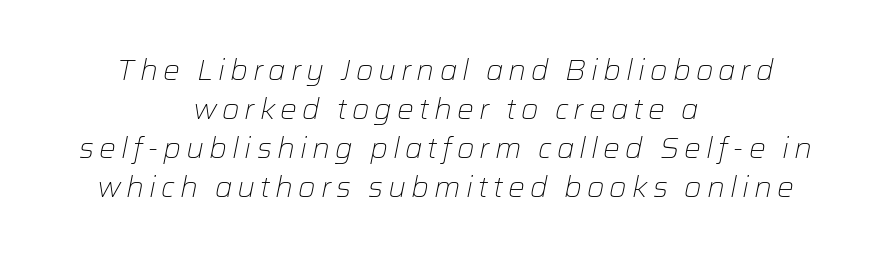
The image shows 28 px light type, italic (leaning right); set centered, normal line spacing (1.39x), not underlined; low stroke contrast and a medium x-height.
